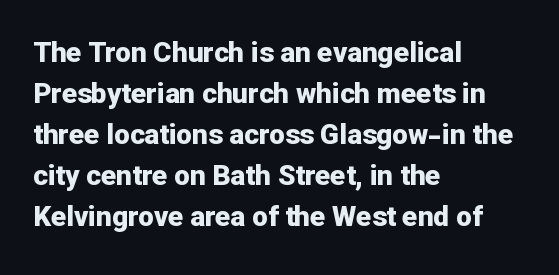
Q: Is the text bold? A: Yes.
Q: Is the text italic (slanted)? A: No, it is upright.
Q: Is the typeface a serif or a sans-serif typeface? A: Sans-serif.
Q: Is the text underlined? A: No.
Q: How is the paragraph aligned? A: Left-aligned.
Q: Is the spacing between letters normal or unusually wide? A: Normal.
Q: Is the spacing between lines tight, normal or loose? A: Normal.
Q: Width (condensed, normal, or wide)? A: Normal.
Q: Stroke contrast? A: Low.
Q: x-height? A: Medium.
Q: Monospaced? A: No.
